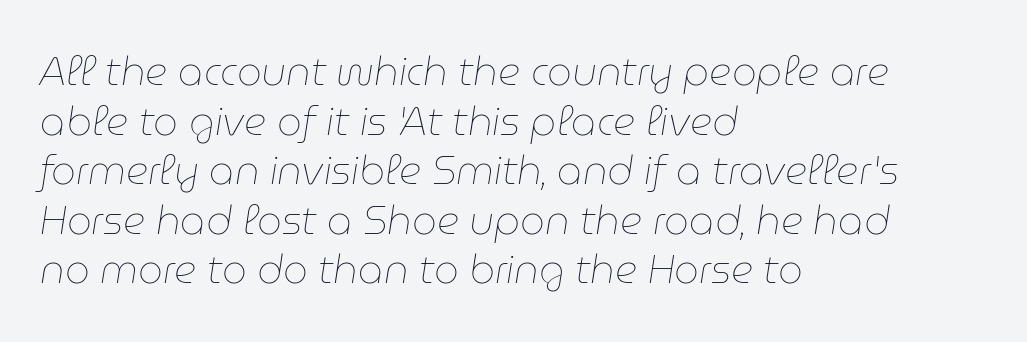
Q: Is the text bold? A: No.
Q: Is the text italic (slanted)? A: Yes, it leans right by about 9 degrees.
Q: Is the text underlined? A: No.
Q: How is the paragraph aligned? A: Left-aligned.
Q: Is the spacing between letters normal or unusually wide? A: Normal.
Q: Is the spacing between lines tight, normal or loose? A: Normal.
Q: Width (condensed, normal, or wide)? A: Normal.
Q: Stroke contrast? A: Low.
Q: x-height? A: Medium.
Q: Monospaced? A: No.
